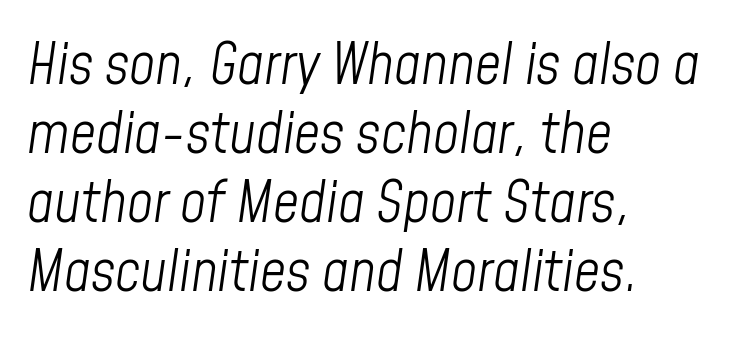
The image shows 57 px light, condensed type, italic (leaning right); set left-aligned, line spacing 1.21x, normal letter spacing, not underlined; low stroke contrast and a medium x-height.
